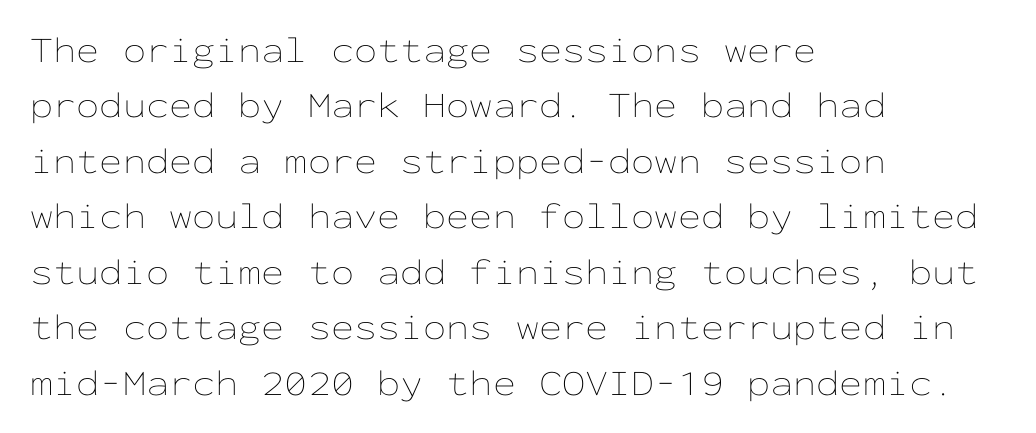
The image shows 37 px thin, wide type, upright, monospaced; set left-aligned, normal line spacing (1.5x), normal letter spacing, not underlined; low stroke contrast and a medium x-height.
